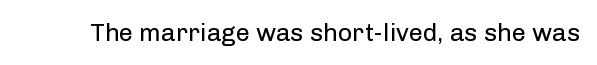
{"italic": "no", "bold": "no", "underline": "no", "letter_spacing": "normal", "letter_spacing_em": 0.0, "glyph_px": 25}
